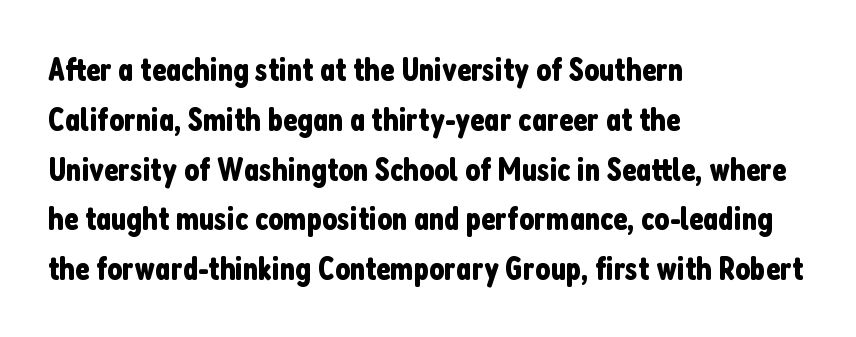
Q: Is the text italic (slanted)? A: No, it is upright.
Q: Is the typeface a serif or a sans-serif typeface? A: Sans-serif.
Q: Is the text underlined? A: No.
Q: How is the paragraph aligned? A: Left-aligned.
Q: Is the spacing between letters normal or unusually wide? A: Normal.
Q: Is the spacing between lines tight, normal or loose? A: Normal.
Q: Width (condensed, normal, or wide)? A: Condensed.
Q: Stroke contrast? A: Low.
Q: x-height? A: Medium.
Q: Monospaced? A: No.
